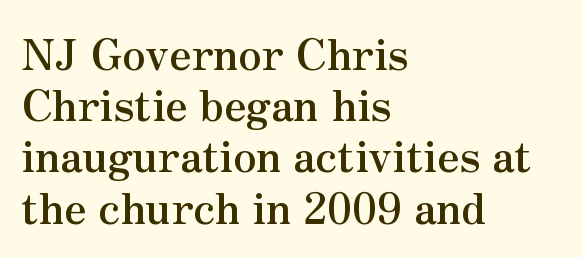
The lines in this sample share a left origin and differ only in where they stop. What kind of face is this? One with serifs. Each row of text sits above clean, open space. The letters advance in unequal steps, a hallmark of proportional type. Set as a true bold cut, around the 700 mark.
